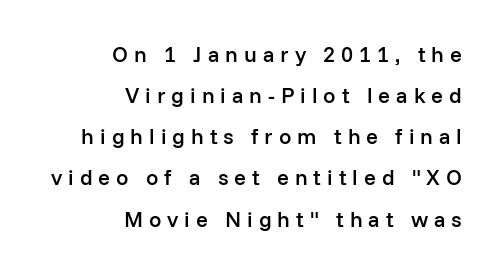
{"italic": "no", "bold": "semi", "underline": "no", "align": "right", "line_spacing_ratio": 1.87, "letter_spacing": "wide", "letter_spacing_em": 0.27, "glyph_px": 22}
